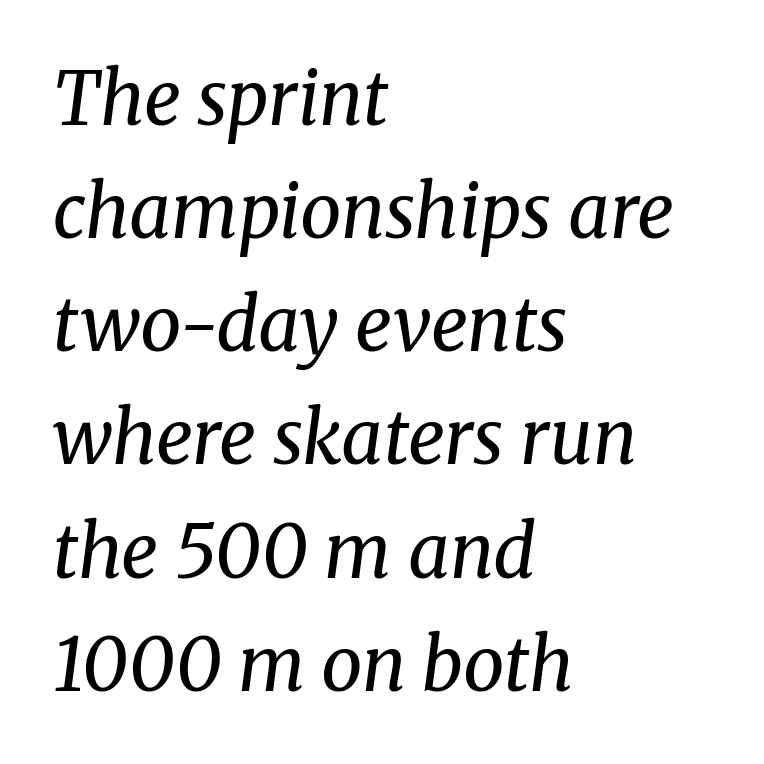
{"serif": "yes", "italic": "yes", "lean": "right", "slant_degrees": 8, "bold": "no", "weight": "regular", "width": "normal", "stroke_contrast": "medium", "x_height": "medium", "monospaced": "no", "underline": "no", "align": "left", "line_spacing": "normal", "line_spacing_ratio": 1.55, "letter_spacing": "normal", "letter_spacing_em": 0.0, "glyph_px": 73}
